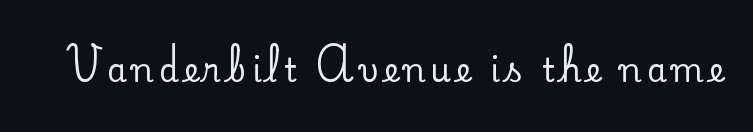
The image shows 32 px serif type, upright; set not underlined; low stroke contrast and a small x-height.
